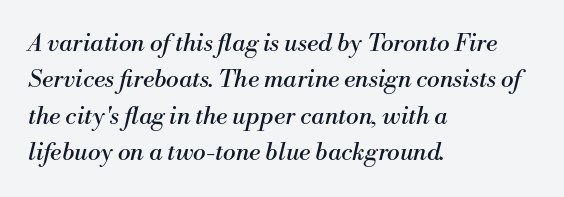
Q: Is the text bold? A: No.
Q: Is the text italic (slanted)? A: Yes, it leans right by about 13 degrees.
Q: Is the text underlined? A: No.
Q: How is the paragraph aligned? A: Left-aligned.
Q: Is the spacing between letters normal or unusually wide? A: Normal.
Q: Is the spacing between lines tight, normal or loose? A: Normal.
